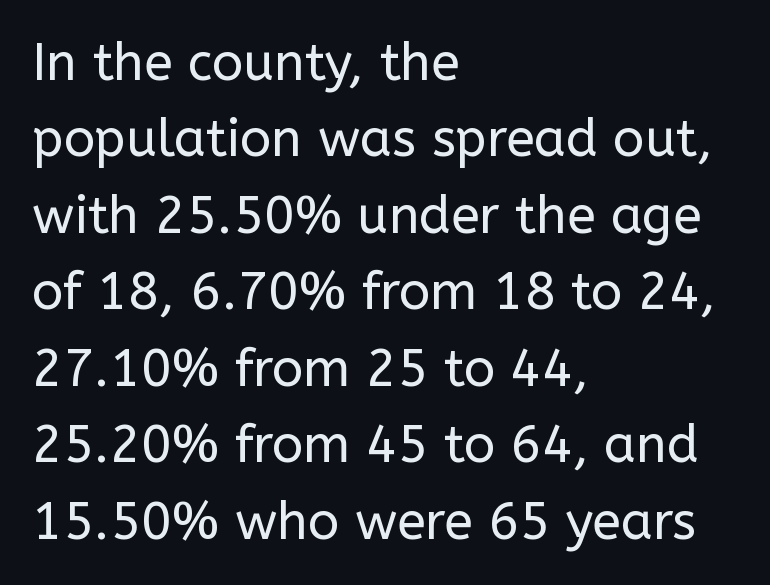
The lettering stays uniformly vertical, giving the passage a roman look. Stroke terminals: plain, sans-serif. Horizontal alignment here is leftward, the default for most running prose. Each word holds together tightly as a unit, with standard inter-letter gaps.
